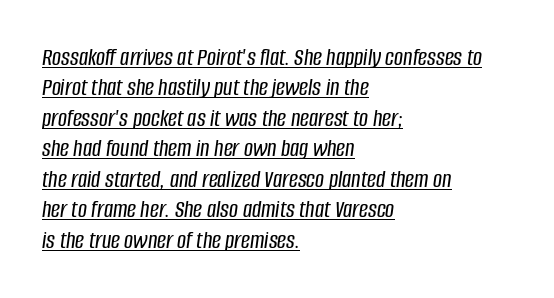
Q: Is the text italic (slanted)? A: Yes, it leans right by about 8 degrees.
Q: Is the text underlined? A: Yes.
Q: How is the paragraph aligned? A: Left-aligned.
Q: Is the spacing between letters normal or unusually wide? A: Normal.
